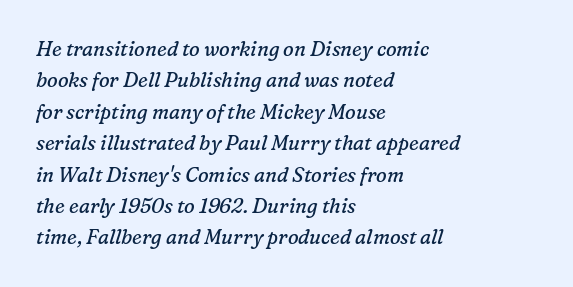
Nobody touched the tracking dial on this one. The weight tops out at a normal text grade. Vertically, the passage feels balanced, rows spaced as you'd expect. These lines stack with their left ends in a neat column. The axis of the letterforms is tilted away from vertical. The space directly below the letters is spotless.
